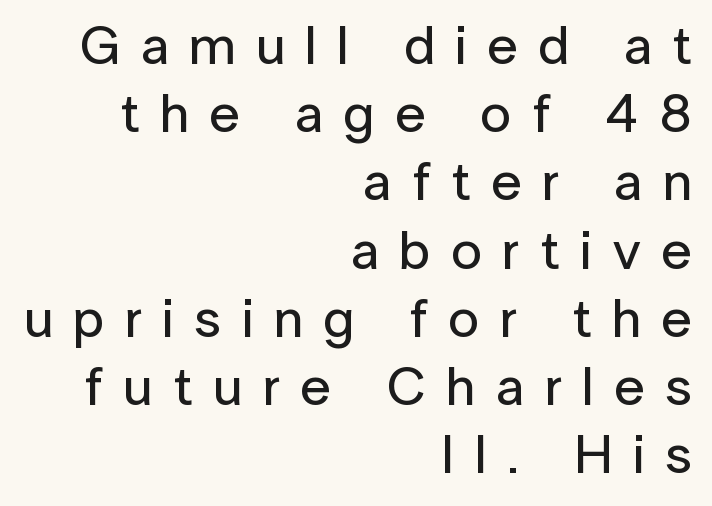
Underline: absent. Is this a fixed-width face? No — the glyphs have proportional, varying widths. These lines stack with their right ends in a neat column. A typesetter would label this face a sans. Style check: upright.
